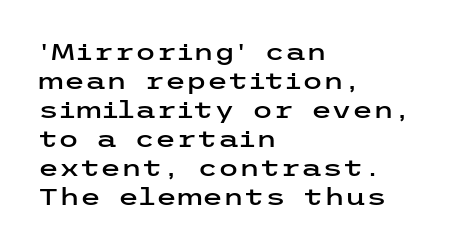
{"italic": "no", "underline": "no", "align": "left", "line_spacing_ratio": 1.21, "letter_spacing": "normal", "letter_spacing_em": 0.0, "glyph_px": 24}
